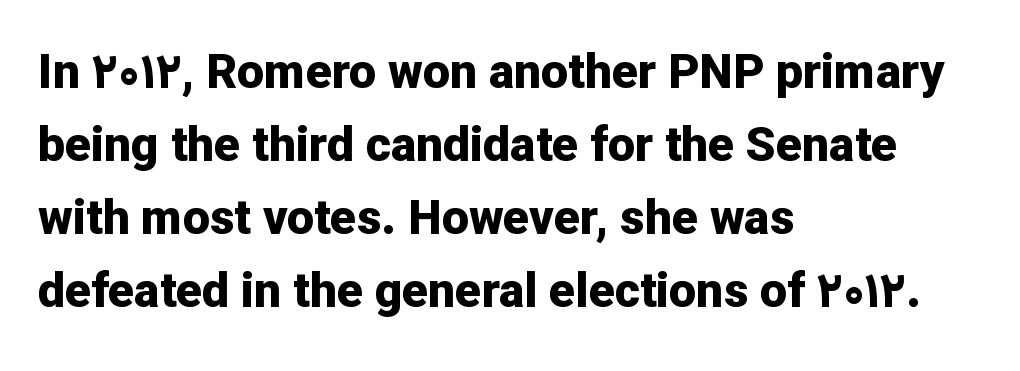
The image shows 48 px bold sans-serif type, upright; set left-aligned, normal line spacing (1.52x), normal letter spacing, not underlined; low stroke contrast and a medium x-height.
